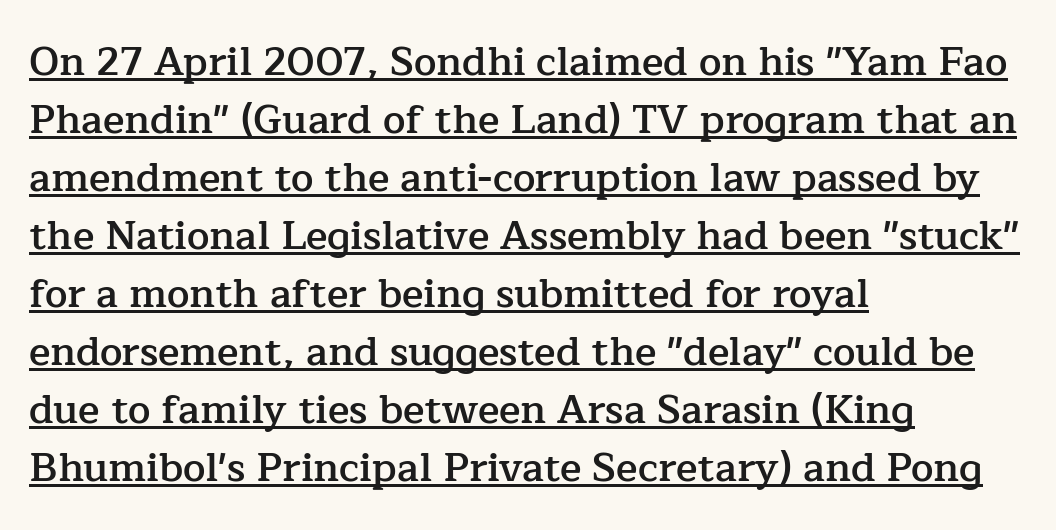
Q: Is the text bold? A: Semi-bold.
Q: Is the text italic (slanted)? A: No, it is upright.
Q: Is the typeface a serif or a sans-serif typeface? A: Serif.
Q: Is the text underlined? A: Yes.
Q: How is the paragraph aligned? A: Left-aligned.
Q: Is the spacing between letters normal or unusually wide? A: Normal.
Q: Is the spacing between lines tight, normal or loose? A: Normal.
Q: Width (condensed, normal, or wide)? A: Normal.
Q: Stroke contrast? A: Low.
Q: x-height? A: Medium.
Q: Monospaced? A: No.
